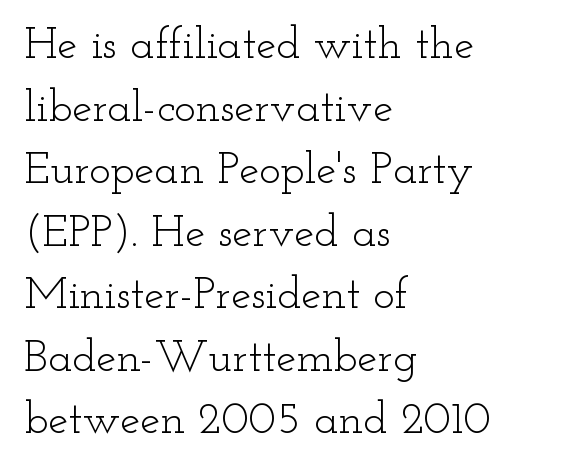
Q: Is the text bold? A: No.
Q: Is the text italic (slanted)? A: No, it is upright.
Q: Is the typeface a serif or a sans-serif typeface? A: Serif.
Q: Is the text underlined? A: No.
Q: How is the paragraph aligned? A: Left-aligned.
Q: Is the spacing between letters normal or unusually wide? A: Normal.
Q: Is the spacing between lines tight, normal or loose? A: Normal.
Q: Width (condensed, normal, or wide)? A: Wide.
Q: Stroke contrast? A: Low.
Q: x-height? A: Small.
Q: Monospaced? A: No.
